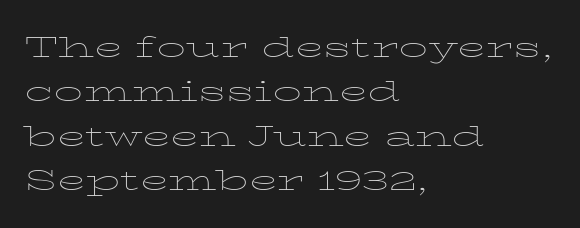
The image shows 29 px thin, wide serif type, upright; set left-aligned, normal line spacing (1.53x), normal letter spacing, not underlined; low stroke contrast and a medium x-height.
